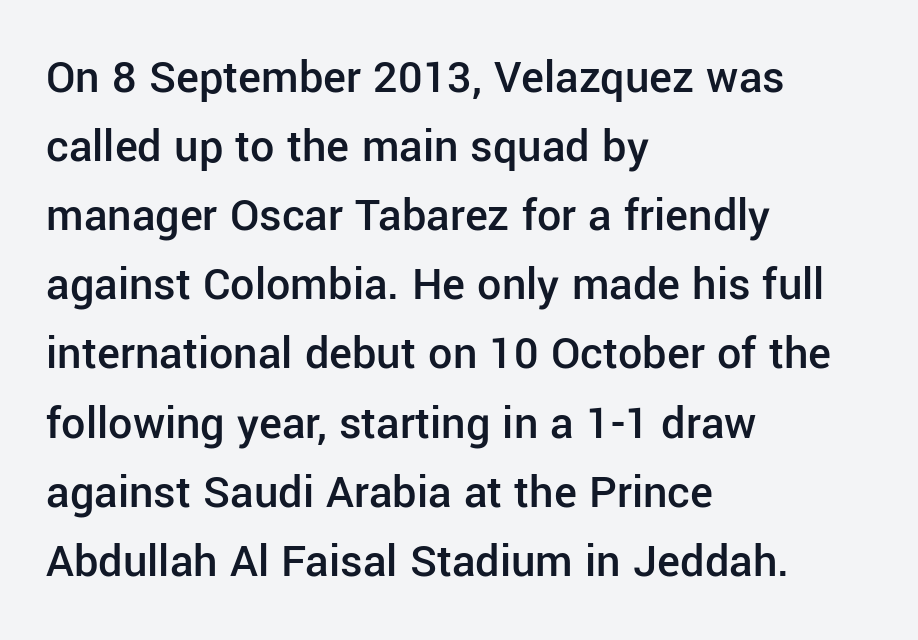
Q: Is the text bold? A: Semi-bold.
Q: Is the text italic (slanted)? A: No, it is upright.
Q: Is the typeface a serif or a sans-serif typeface? A: Sans-serif.
Q: Is the text underlined? A: No.
Q: How is the paragraph aligned? A: Left-aligned.
Q: Is the spacing between letters normal or unusually wide? A: Normal.
Q: Is the spacing between lines tight, normal or loose? A: Normal.
Q: Width (condensed, normal, or wide)? A: Normal.
Q: Stroke contrast? A: Low.
Q: x-height? A: Medium.
Q: Monospaced? A: No.
